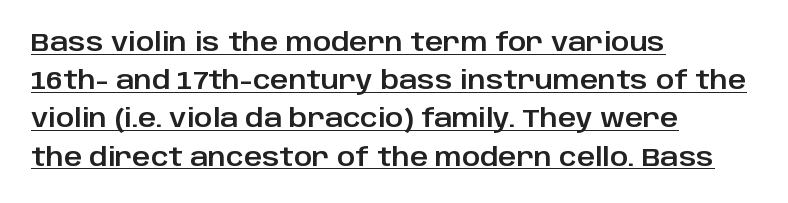
Reading down the column, the eye jumps a familiar distance to each next line. Is the block centered? No — it sits flush against the left margin. Short note: letters normally spaced. Vertical strokes here are truly vertical. The glyphs are accompanied by a horizontal stroke just below them.
